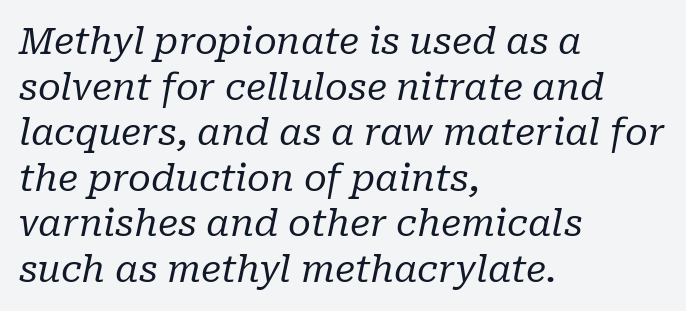
The face used here is proportionally spaced, like ordinary book or web type. The zone under the glyphs is completely vacant. The face used here has a pronounced slope to its letters. Tracking value appears to be zero — textbook default spacing.
